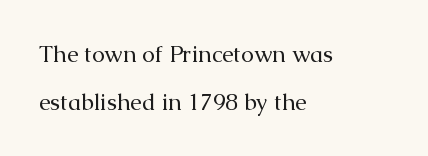
Notice how the stems are strictly vertical — no italics here. This rendering leaves character spacing at its baseline value. How would I describe the line gaps? Wide and relaxed. Bare-footed words on every line.
